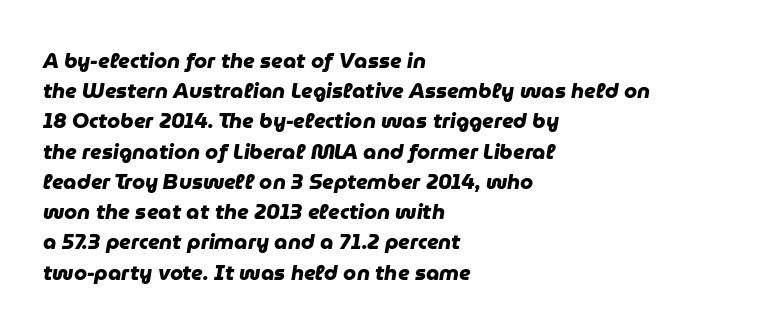
There is no visible air inserted between adjacent glyphs. The text block is weighted toward the left margin, trailing off unevenly rightward. Words float on clear page, feet unadorned. Vertical spacing — default. Students, this is bold: see how much ink each stroke carries.
